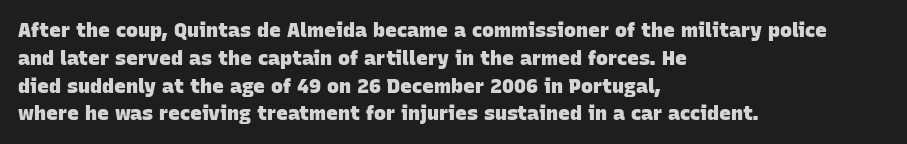
Q: Is the text bold? A: Yes.
Q: Is the text underlined? A: No.
Q: How is the paragraph aligned? A: Left-aligned.
Q: Is the spacing between letters normal or unusually wide? A: Normal.
Q: Is the spacing between lines tight, normal or loose? A: Normal.
